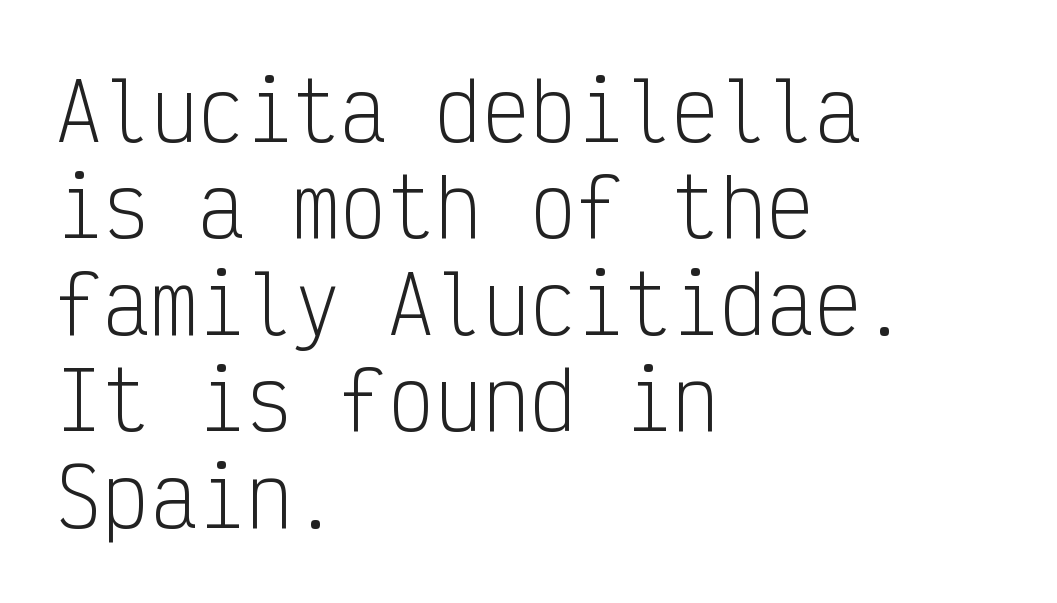
The weight tops out at a normal text grade. Bare-footed words on every line. Horizontally, the lines are justified to the leading edge only. Does the lettering tilt? It doesn't — this is upright. The letters march in equal steps, a hallmark of fixed-pitch type. Default kerning and tracking; the words read as compact shapes.
